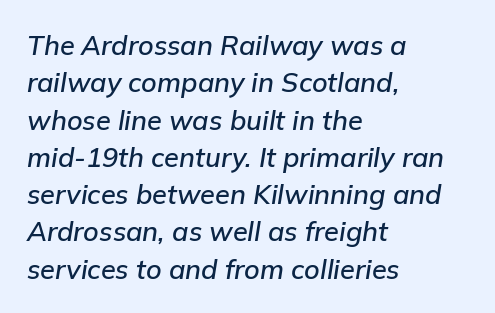
This rendering uses left alignment, leaving the right contour irregular. The zone under the glyphs is completely vacant. Rows of type keep a routine distance in the vertical direction. What stands out about the letter spacing? Nothing — it is the standard amount. You can tell it's italic because the verticals aren't actually vertical.
